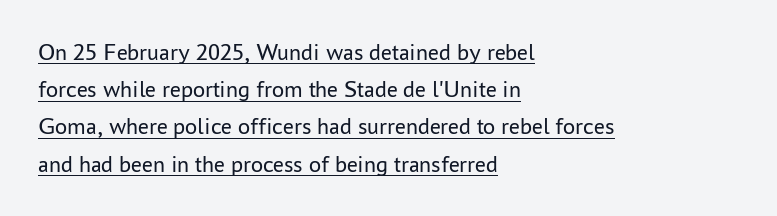
Q: Is the text bold? A: No.
Q: Is the text italic (slanted)? A: No, it is upright.
Q: Is the text underlined? A: Yes.
Q: How is the paragraph aligned? A: Left-aligned.
Q: Is the spacing between letters normal or unusually wide? A: Normal.
Q: Is the spacing between lines tight, normal or loose? A: Normal.
